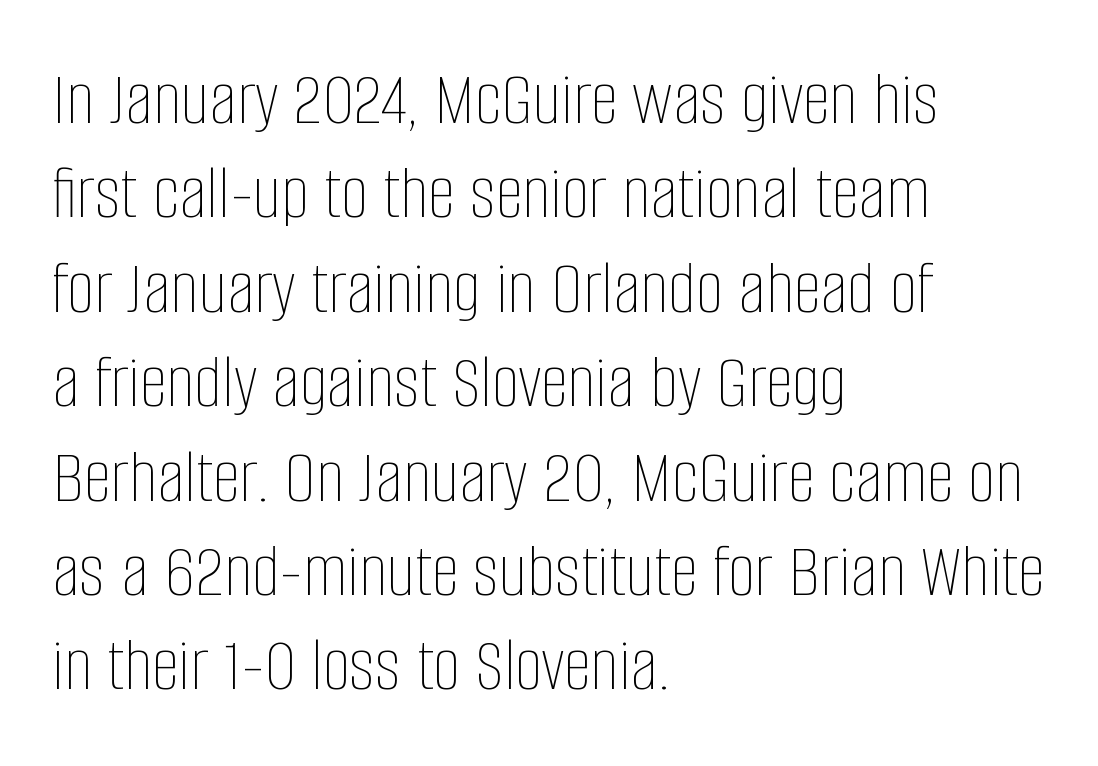
Between one letter and the next there's only the usual sliver of space. Stroke thickness stays within the range of a standard reading face or lighter. Clear beneath every line of the passage. Ordinary non-slanted type is in use. Reading down the block, your eye returns to a fixed left position each line. The letters advance in unequal steps, a hallmark of proportional type.
